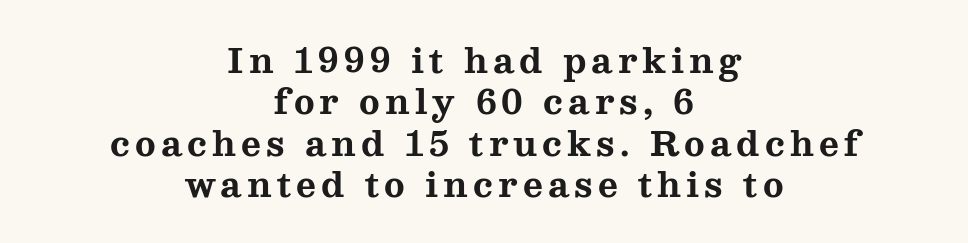
The image shows 34 px bold, wide serif type, upright; set centered, line spacing 1.22x, not underlined; medium stroke contrast and a medium x-height.
